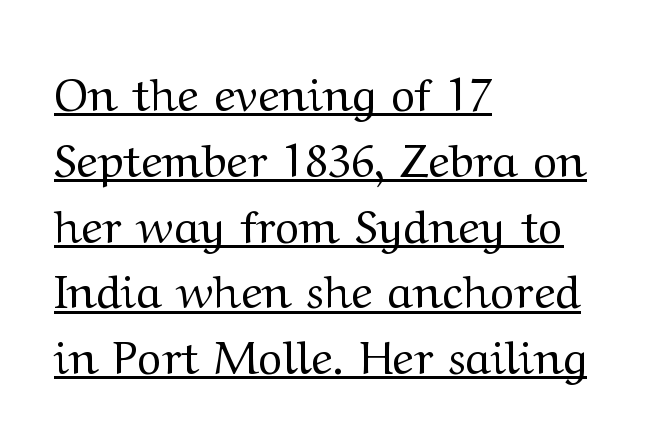
The image shows 46 px regular-weight, wide serif type, upright; set left-aligned, normal line spacing (1.43x), normal letter spacing, underlined; medium stroke contrast and a medium x-height.
